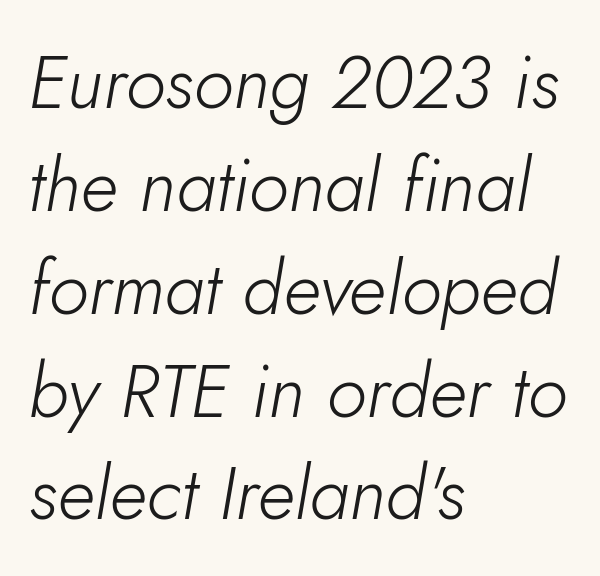
Q: Is the text bold? A: No.
Q: Is the text italic (slanted)? A: Yes, it leans right by about 10 degrees.
Q: Is the text underlined? A: No.
Q: How is the paragraph aligned? A: Left-aligned.
Q: Is the spacing between letters normal or unusually wide? A: Normal.
Q: Is the spacing between lines tight, normal or loose? A: Normal.
Q: Width (condensed, normal, or wide)? A: Normal.
Q: Stroke contrast? A: Low.
Q: x-height? A: Small.
Q: Monospaced? A: No.
